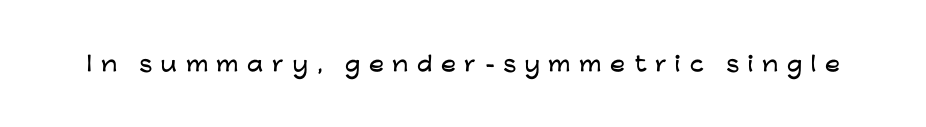
{"italic": "no", "underline": "no", "letter_spacing": "wide", "letter_spacing_em": 0.43, "glyph_px": 20}
